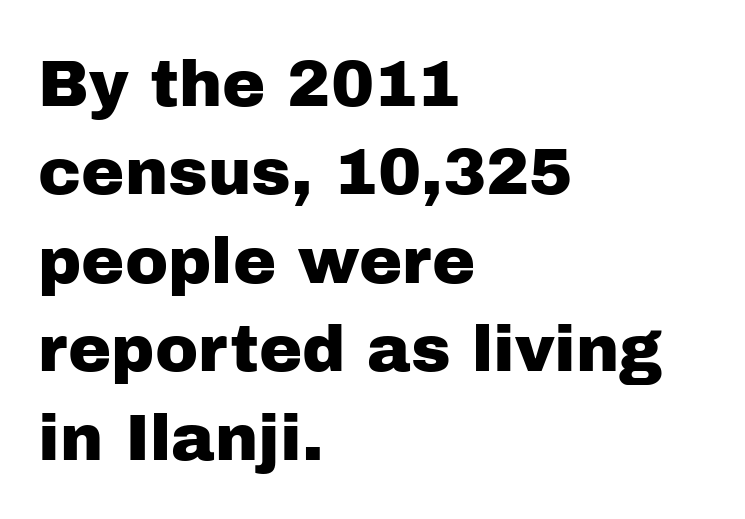
Q: Is the text italic (slanted)? A: No, it is upright.
Q: Is the typeface a serif or a sans-serif typeface? A: Sans-serif.
Q: Is the text underlined? A: No.
Q: How is the paragraph aligned? A: Left-aligned.
Q: Is the spacing between letters normal or unusually wide? A: Normal.
Q: Is the spacing between lines tight, normal or loose? A: Normal.
Q: Width (condensed, normal, or wide)? A: Normal.
Q: Stroke contrast? A: Low.
Q: x-height? A: Medium.
Q: Monospaced? A: No.
